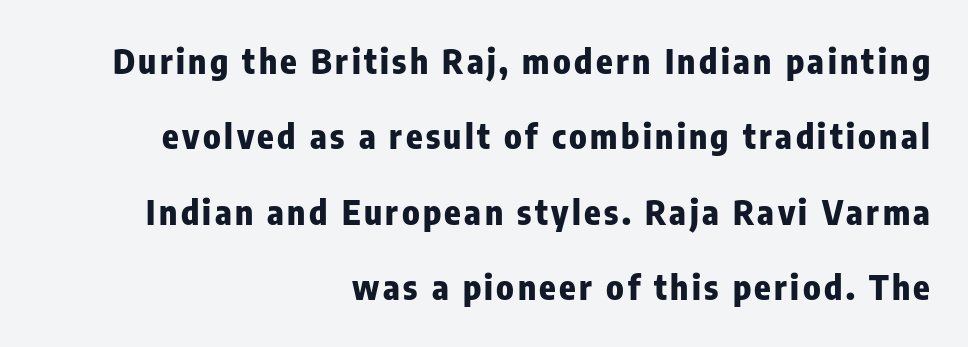
The image shows 34 px heavy, condensed sans-serif type, upright; set right-aligned, loose line spacing (2.22x), not underlined; low stroke contrast and a medium x-height.
